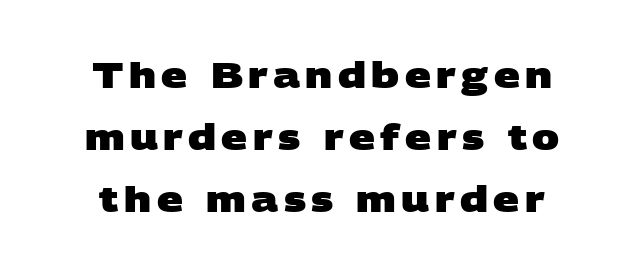
The image shows 36 px heavy, wide sans-serif type; set line spacing 1.72x, not underlined; low stroke contrast and a large x-height.
